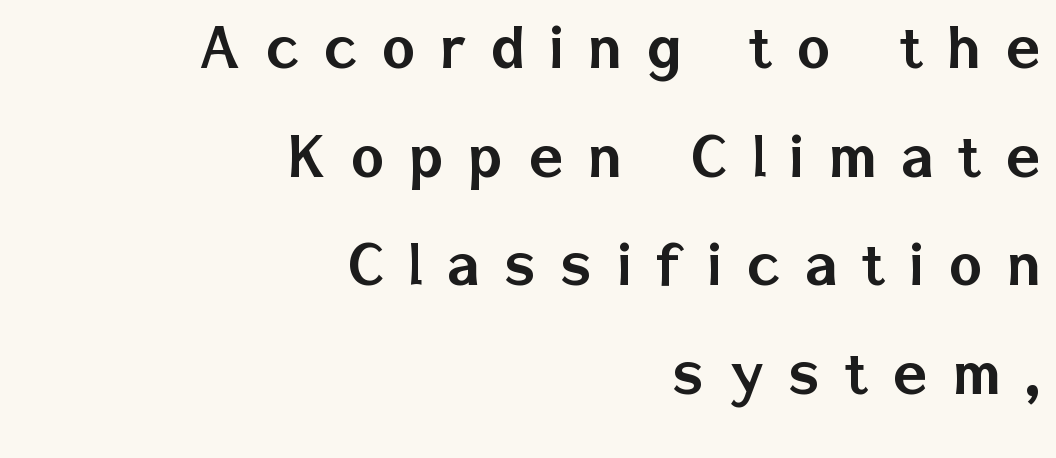
{"serif": "no", "italic": "no", "width": "normal", "stroke_contrast": "low", "x_height": "medium", "monospaced": "no", "underline": "no", "align": "right", "line_spacing": "normal", "line_spacing_ratio": 1.53, "letter_spacing": "wide", "letter_spacing_em": 0.35, "glyph_px": 71}
